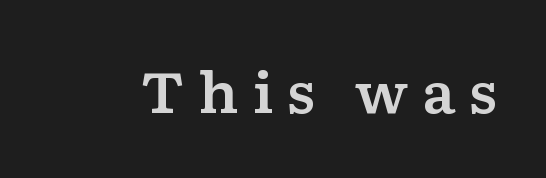
Descender tails drop into unmarked territory. Classification — serif. You could not count columns in this text — the font is proportionally spaced. Do the letters lean? They stand straight. Tracking here is generous; glyphs stand well apart from one another.
